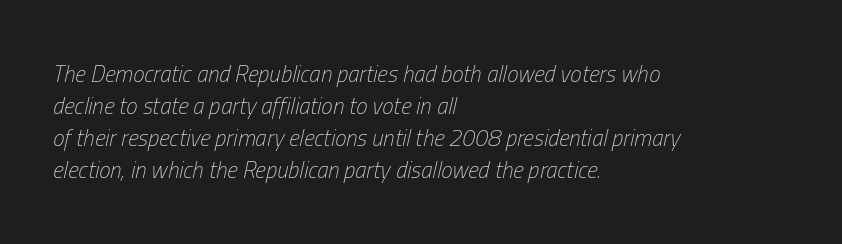
Q: Is the text bold? A: No.
Q: Is the text italic (slanted)? A: Yes, it leans right by about 13 degrees.
Q: Is the text underlined? A: No.
Q: How is the paragraph aligned? A: Left-aligned.
Q: Is the spacing between letters normal or unusually wide? A: Normal.
Q: Is the spacing between lines tight, normal or loose? A: Normal.
